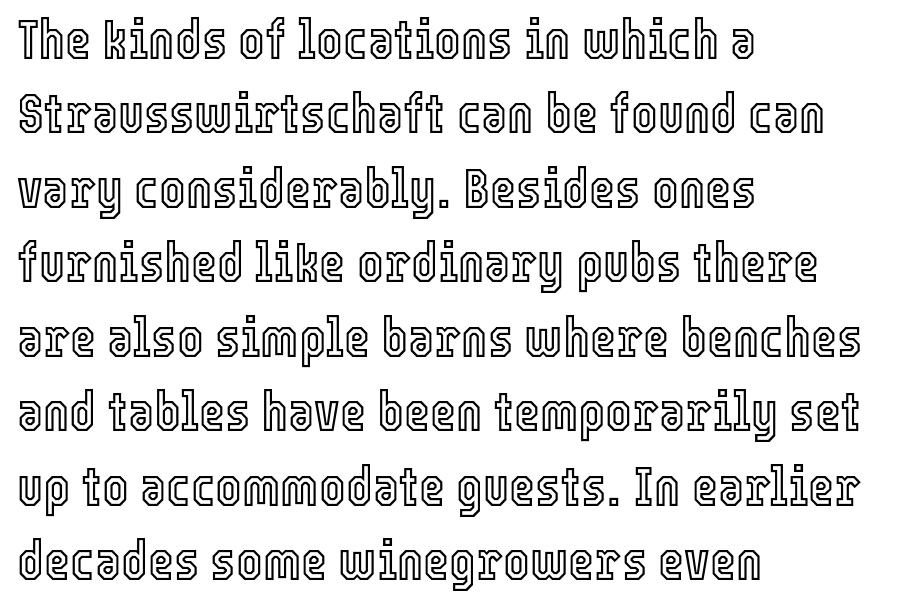
The block of text has a typical density, with ordinary space between rows. The zone under the glyphs is completely vacant. The rag falls on the right side of this text block. Looks like regular typesetting: each glyph gets only the width it needs.
